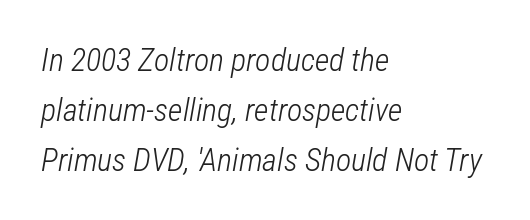
{"italic": "yes", "lean": "right", "slant_degrees": 12, "bold": "no", "weight": "light", "width": "condensed", "stroke_contrast": "low", "x_height": "medium", "monospaced": "no", "underline": "no", "align": "left", "line_spacing": "normal", "line_spacing_ratio": 1.56, "letter_spacing": "normal", "letter_spacing_em": 0.0, "glyph_px": 32}
